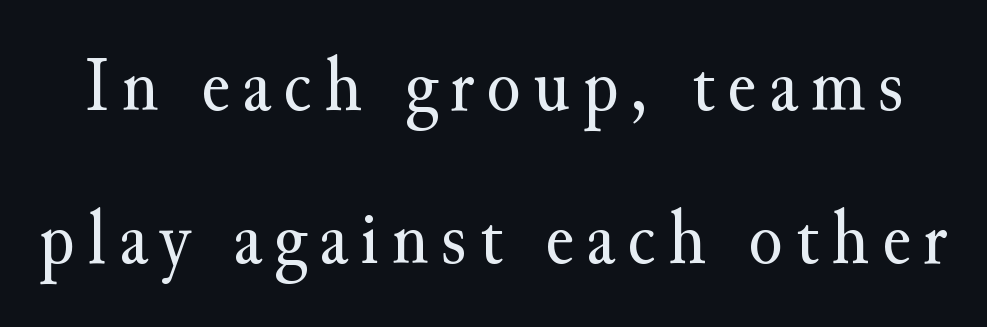
This sample uses an upright cut, with every glyph sitting square on the baseline. The leading is generous, giving the passage an open texture. Any mark beneath the type? The region is blank. Vertical stems look standard width or narrower in stroke.
